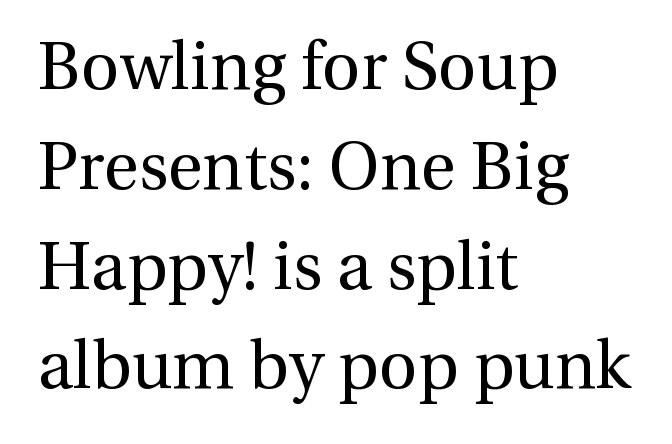
{"serif": "yes", "italic": "no", "bold": "no", "weight": "regular", "width": "normal", "x_height": "medium", "monospaced": "no", "underline": "no", "align": "left", "line_spacing": "normal", "line_spacing_ratio": 1.49, "letter_spacing": "normal", "letter_spacing_em": 0.0, "glyph_px": 67}
